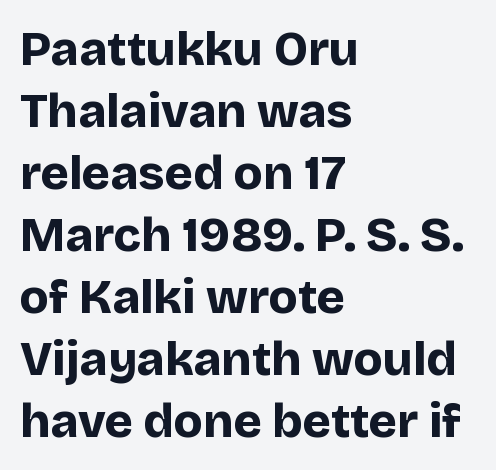
Rule under the text: the space is simply empty. The rendering uses natural spacing where letterforms have individual widths. The gaps between neighbouring characters are ordinary and unremarkable. Does the leading feel generous? No, just average. Vertical strokes here are truly vertical.
